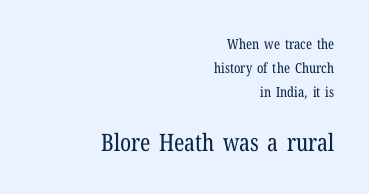
{"italic": "no", "bold": "no", "underline": "no", "align": "right", "line_spacing_ratio": 1.73, "letter_spacing": "normal", "letter_spacing_em": 0.0, "larger_block": "second", "size_ratio": 1.71, "glyph_px": 24}
